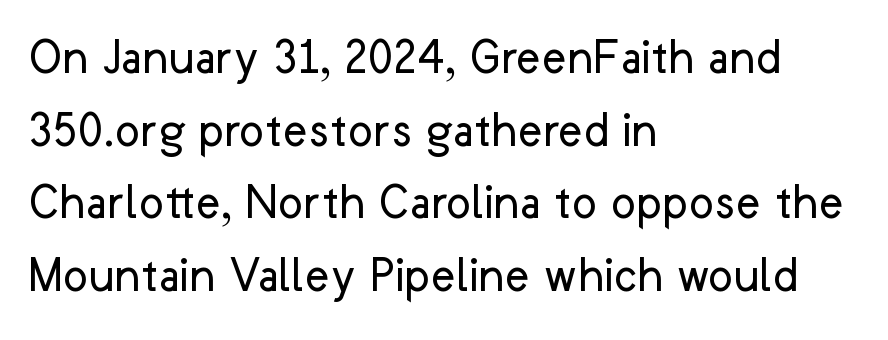
Grotesque or geometric, the face here clearly has no serifs. Letters rest on an invisible, unmarked baseline. Baseline-to-baseline distance is the conventional proportion of letter height. This rendering uses left alignment, leaving the right contour irregular.
